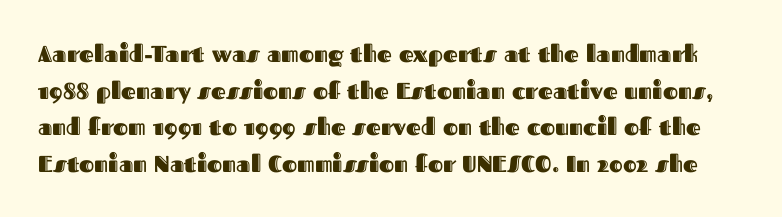
{"italic": "no", "underline": "no", "line_spacing": "normal", "line_spacing_ratio": 1.59, "letter_spacing": "normal", "letter_spacing_em": 0.0, "glyph_px": 23}
